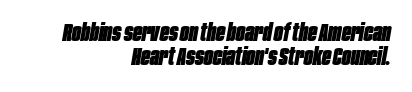
Short note: letters normally spaced. These lines carry a lot of weight — the face is fully bold. The compositor pushed each line to the right boundary. Characters are canted at an angle relative to the baseline's perpendicular. A bare baseline throughout the passage.
